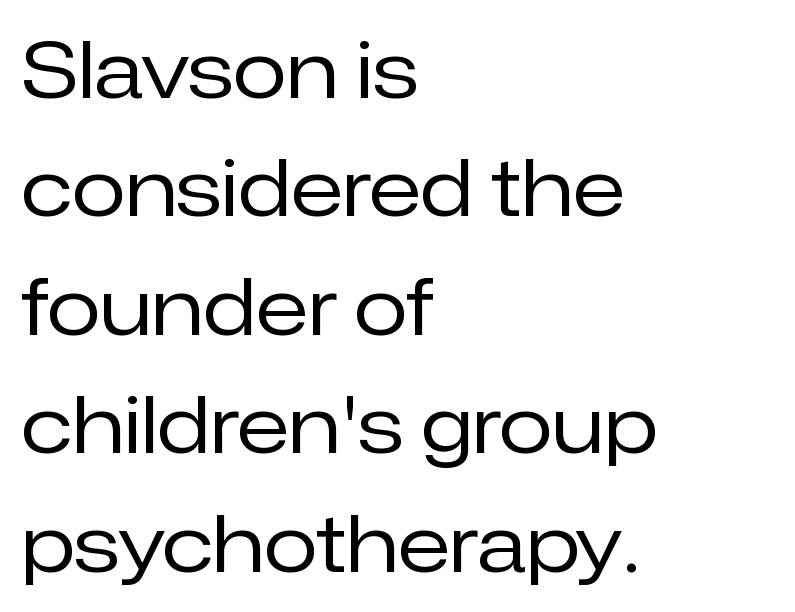
{"serif": "no", "italic": "no", "bold": "no", "weight": "regular", "width": "normal", "stroke_contrast": "low", "x_height": "medium", "monospaced": "no", "underline": "no", "align": "left", "line_spacing": "normal", "line_spacing_ratio": 1.5, "letter_spacing": "normal", "letter_spacing_em": 0.0, "glyph_px": 79}
